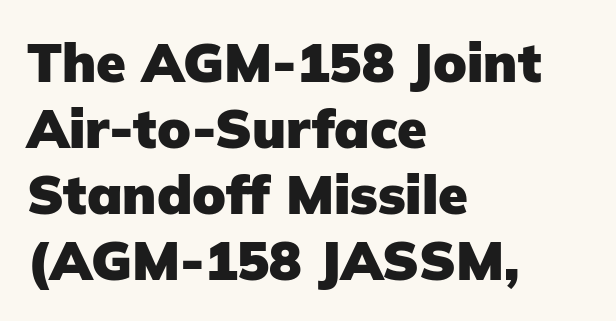
The image shows 54 px heavy sans-serif type, upright; set left-aligned, line spacing 1.22x, normal letter spacing, not underlined; low stroke contrast and a medium x-height.
